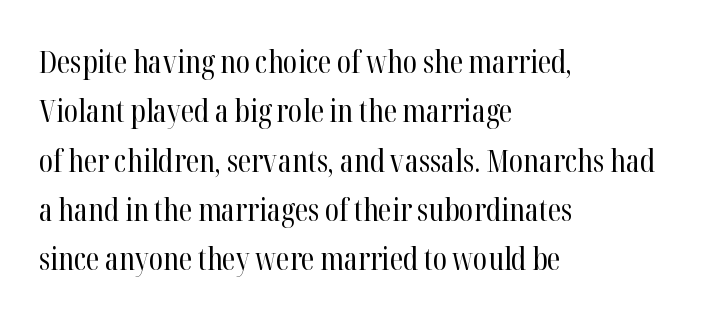
The text was rendered using a seriffed face with decorative stroke endings. The words here are not underlined. Summary of weight: not heavy and not bold. Horizontally, the lines are justified to the leading edge only.
